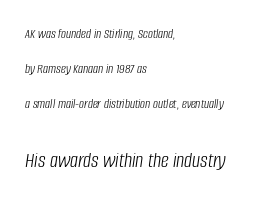
The image shows 22 px text type, italic (leaning right); set left-aligned, loose line spacing (2.49x), normal letter spacing, not underlined; the second (bottom) block is 1.57x larger.
